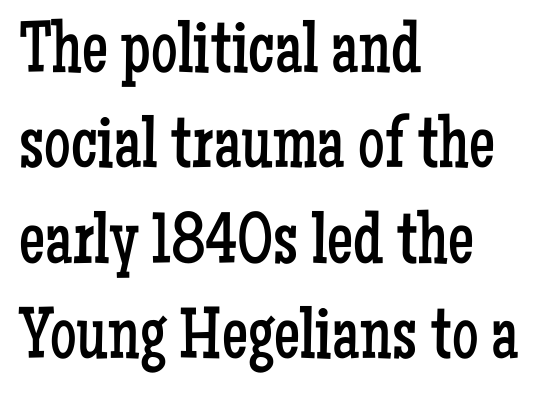
Note: serifs present on the glyphs. The compositor pushed each line to the left boundary. This block has exactly the height ordinary leading produces. Unbolded letterforms with no extra heft. Note the varied advance widths — an 'i' is clearly narrower than an 'm'.
